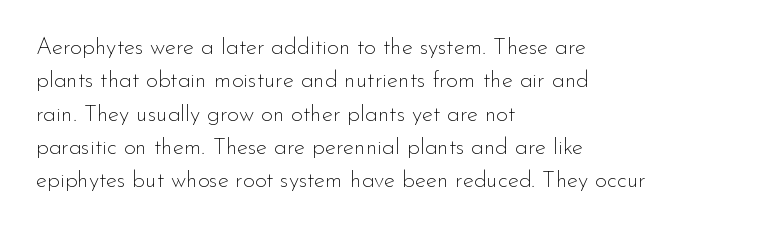
How would I describe the line gaps? Plain and ordinary. Just letters on the line, the space beneath them empty. Alignment: flush left. In terms of posture, this sample is upright.
